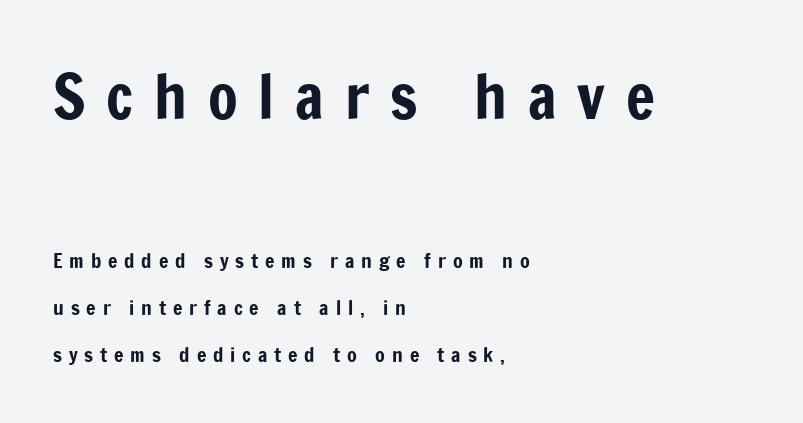
The image shows 61 px condensed sans-serif type, upright; set left-aligned, loose line spacing (2.36x), unusually wide letter spacing (+0.34 em), not underlined; the first (top) block is 3.05x larger; low stroke contrast and a medium x-height.
